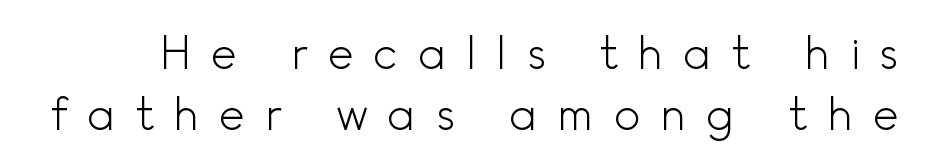
{"serif": "no", "italic": "no", "bold": "no", "weight": "light", "width": "normal", "x_height": "small", "monospaced": "no", "underline": "no", "line_spacing": "normal", "line_spacing_ratio": 1.35, "letter_spacing": "wide", "letter_spacing_em": 0.43, "glyph_px": 45}
